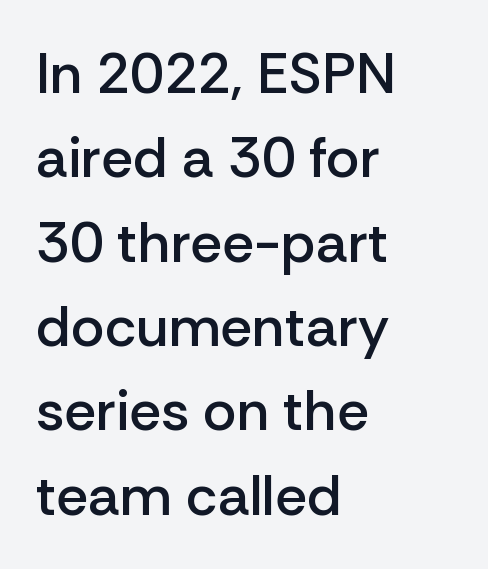
{"serif": "no", "italic": "no", "bold": "semi", "weight": "semibold", "width": "normal", "stroke_contrast": "low", "x_height": "medium", "monospaced": "no", "underline": "no", "align": "left", "line_spacing": "normal", "line_spacing_ratio": 1.48, "letter_spacing": "normal", "letter_spacing_em": 0.0, "glyph_px": 57}
